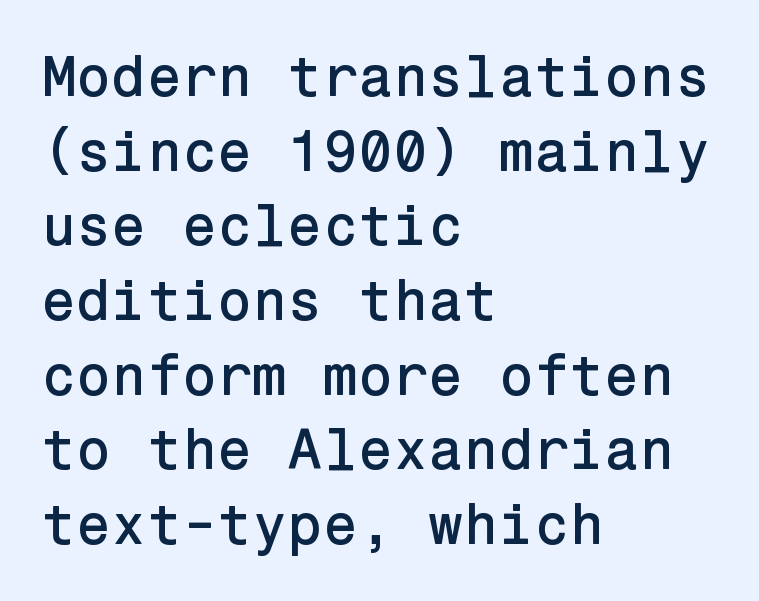
The image shows 57 px sans-serif type, upright; set left-aligned, normal line spacing (1.31x), normal letter spacing, not underlined; low stroke contrast and a medium x-height.
